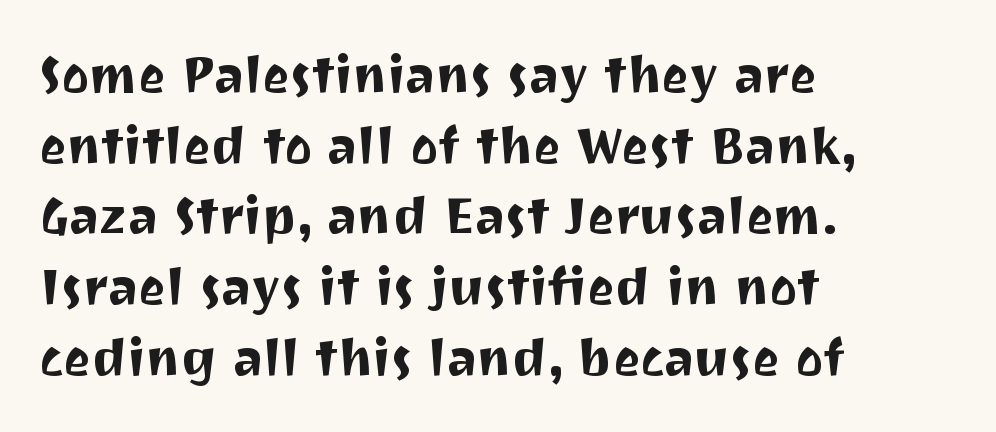
You can tell it's not italic because the verticals are truly vertical. The face used here is rendered with its standard letterfit. Lines of text with bare space underneath. The font family rendered here belongs to the sans-serif group. Casual observation: everything's shoved over to the left.
